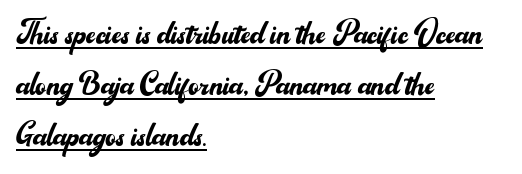
In CSS terms this would be text-align: left. The face used here is proportionally spaced, like ordinary book or web type. A typographer would call this underscored text. The characters display no serif detailing; their extremities are plain. The gaps between neighbouring characters are ordinary and unremarkable. Regarding leading, the lines here are spaced in the standard way.
